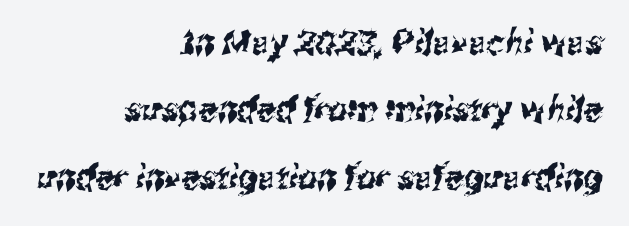
Q: Is the typeface a serif or a sans-serif typeface? A: Sans-serif.
Q: Is the text underlined? A: No.
Q: How is the paragraph aligned? A: Right-aligned.
Q: Is the spacing between letters normal or unusually wide? A: Normal.
Q: Is the spacing between lines tight, normal or loose? A: Loose.
Q: Width (condensed, normal, or wide)? A: Condensed.
Q: Stroke contrast? A: Medium.
Q: x-height? A: Medium.
Q: Monospaced? A: No.
